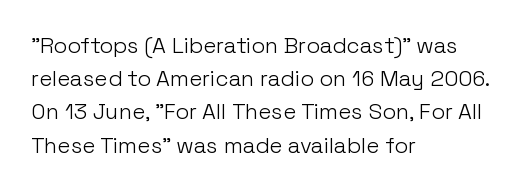
{"italic": "no", "bold": "no", "underline": "no", "align": "left", "line_spacing": "normal", "line_spacing_ratio": 1.51, "letter_spacing": "normal", "letter_spacing_em": 0.0, "glyph_px": 22}
